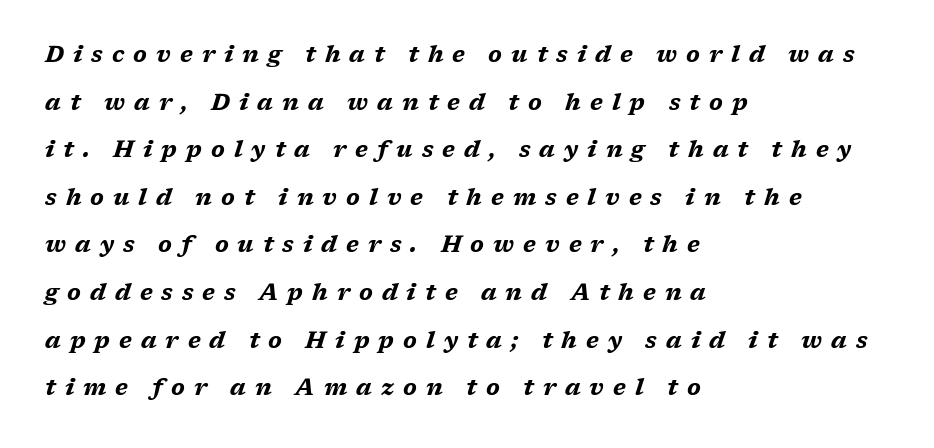
The glyphs have the mass of a bold cut. Decoration check: the copy has no underline. The space between consecutive lines is lavish. Spacing between characters has been opened up far beyond the box default. The typesetter chose a ragged-right arrangement here.
